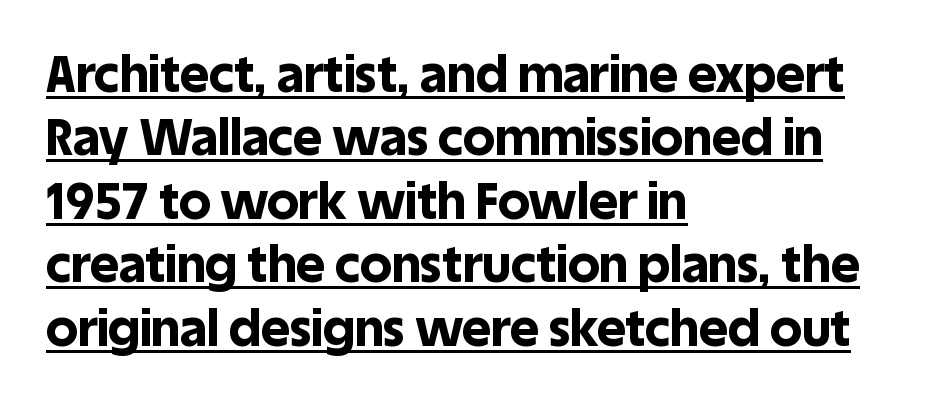
Somebody hit Ctrl+U on this one — the words are underlined. Note the varied advance widths — an 'i' is clearly narrower than an 'm'. No feet cap the strokes, marking this as sans-serif type. Reading down the block, your eye returns to a fixed left position each line. The face used here is rendered with its standard letterfit.
